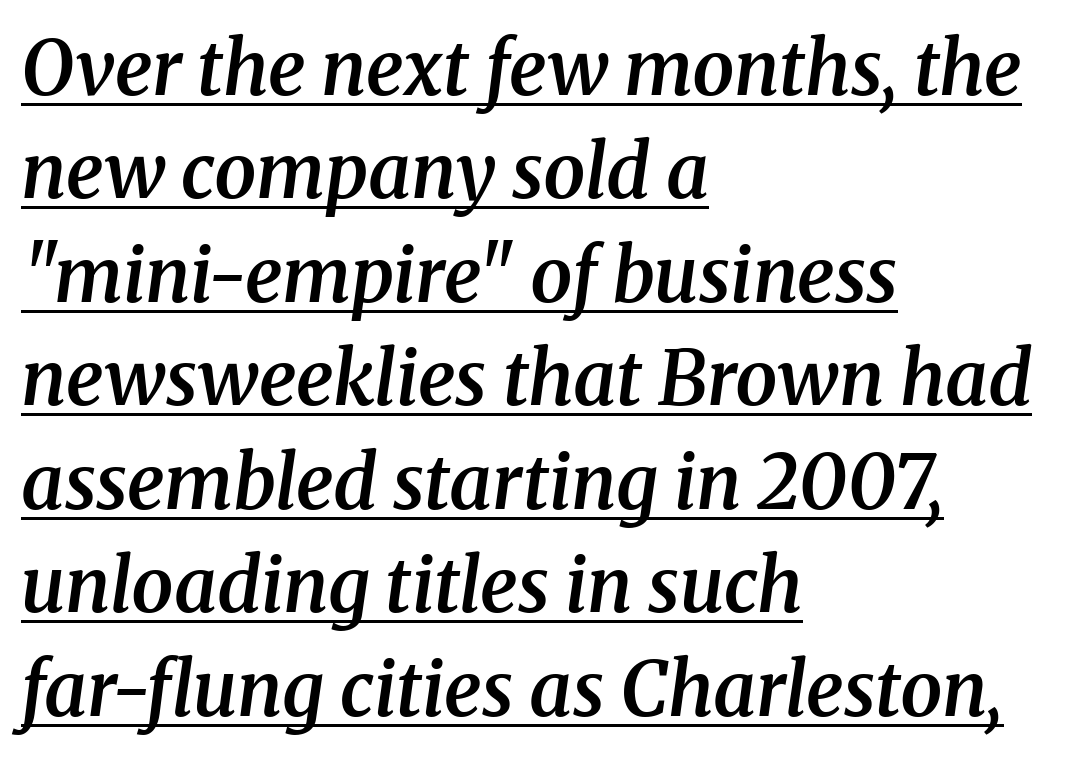
The image shows 75 px semibold serif type, italic (leaning right); set left-aligned, normal line spacing (1.38x), normal letter spacing, underlined; medium stroke contrast and a medium x-height.
